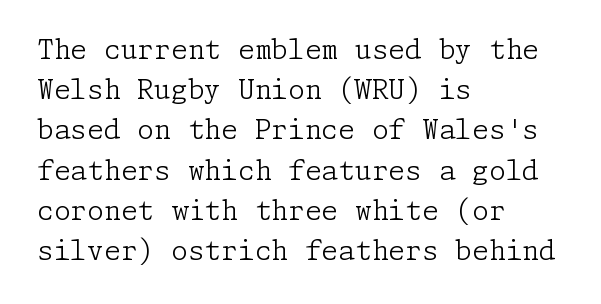
The image shows 27 px text type, upright; set left-aligned, normal line spacing (1.49x), normal letter spacing, not underlined.
